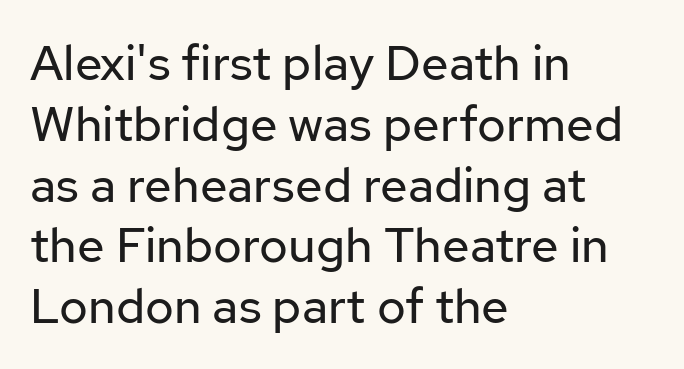
Character widths vary here, with narrow letters taking less room than wide ones. The type family on display is of the sans-serif kind. Each stroke keeps to a modest, everyday thickness or less. Visually the block forms a straight wall on the left and a jagged coastline on the right.
